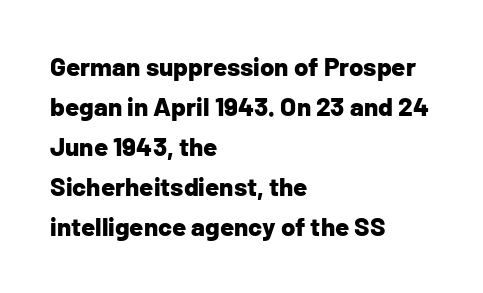
{"italic": "no", "bold": "yes", "underline": "no", "align": "left", "line_spacing": "normal", "line_spacing_ratio": 1.54, "letter_spacing": "normal", "letter_spacing_em": 0.0, "glyph_px": 26}
